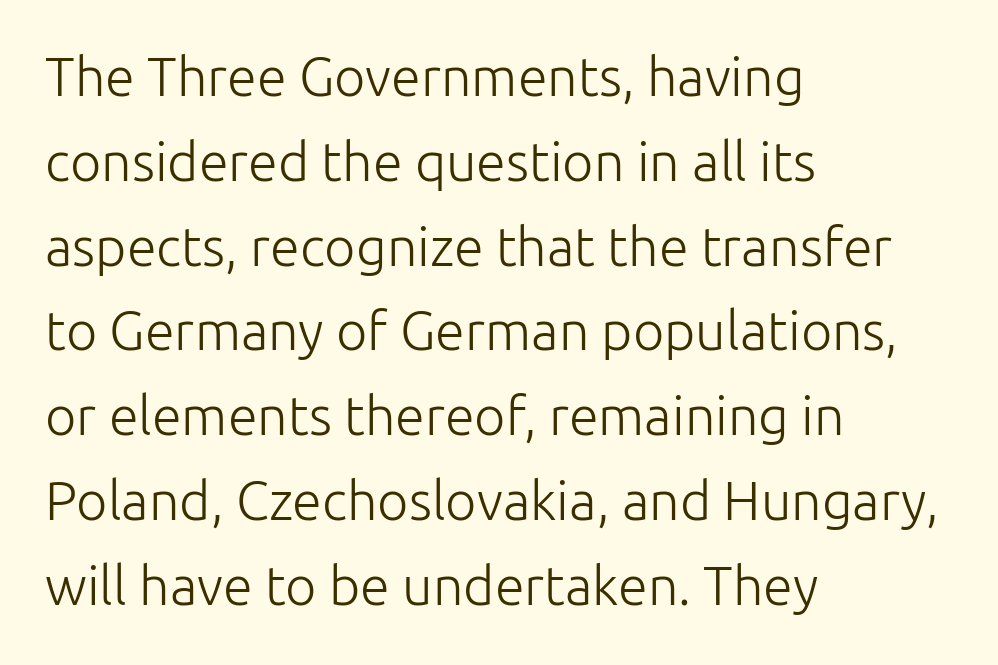
The image shows 54 px light sans-serif type, upright; set left-aligned, normal line spacing (1.57x), normal letter spacing, not underlined; low stroke contrast and a medium x-height.
